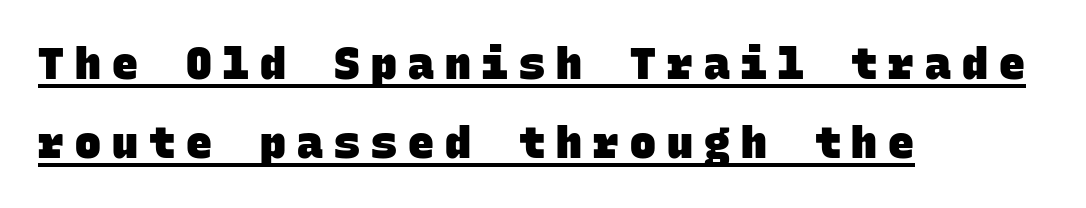
Q: Is the text bold? A: Yes.
Q: Is the typeface a serif or a sans-serif typeface? A: Sans-serif.
Q: Is the text underlined? A: Yes.
Q: How is the paragraph aligned? A: Left-aligned.
Q: Is the spacing between letters normal or unusually wide? A: Unusually wide.
Q: Width (condensed, normal, or wide)? A: Normal.
Q: Stroke contrast? A: Low.
Q: x-height? A: Large.
Q: Monospaced? A: Yes.
